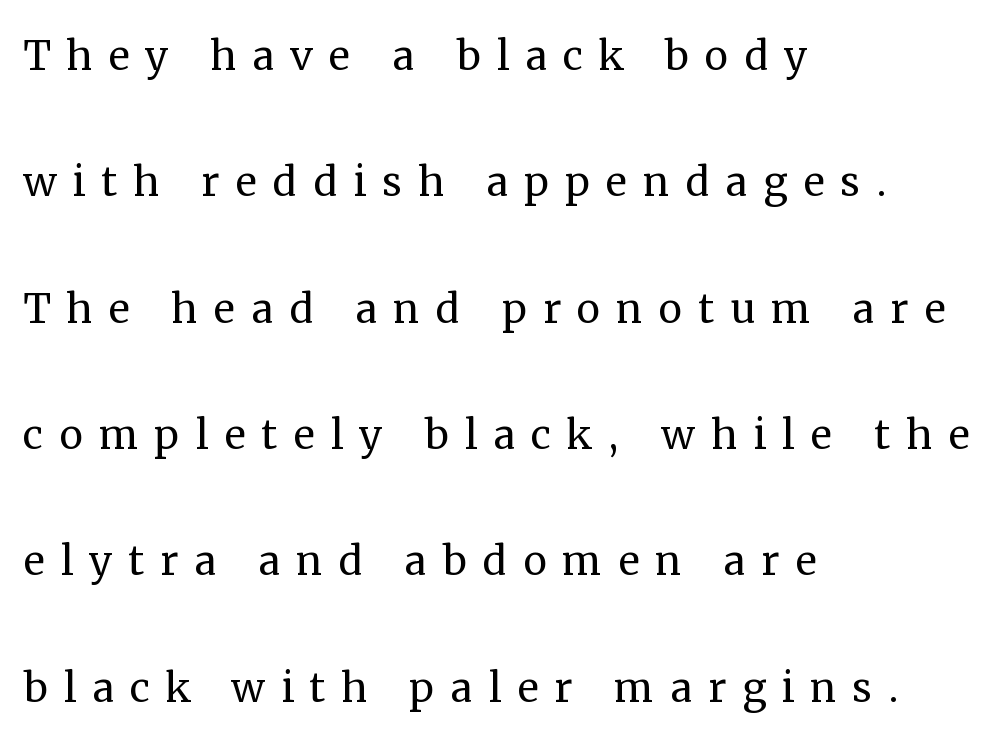
Q: Is the text bold? A: No.
Q: Is the text italic (slanted)? A: No, it is upright.
Q: Is the typeface a serif or a sans-serif typeface? A: Serif.
Q: Is the text underlined? A: No.
Q: How is the paragraph aligned? A: Left-aligned.
Q: Is the spacing between letters normal or unusually wide? A: Unusually wide.
Q: Is the spacing between lines tight, normal or loose? A: Loose.
Q: Width (condensed, normal, or wide)? A: Normal.
Q: Stroke contrast? A: Medium.
Q: x-height? A: Medium.
Q: Monospaced? A: No.
